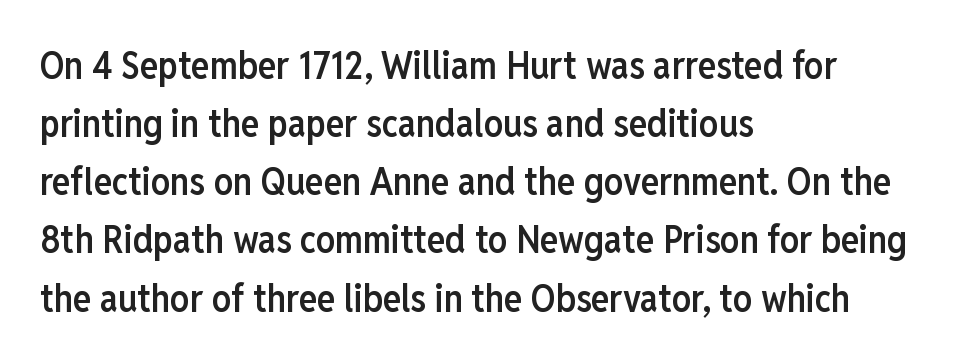
The image shows 38 px semibold, condensed sans-serif type, upright; set left-aligned, normal line spacing (1.53x), normal letter spacing, not underlined; low stroke contrast and a medium x-height.
